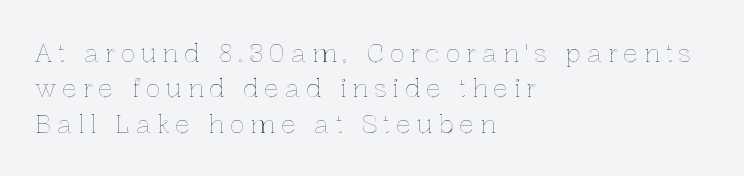
{"italic": "no", "underline": "no", "align": "left", "line_spacing": "normal", "line_spacing_ratio": 1.42, "letter_spacing": "wide", "letter_spacing_em": 0.22, "glyph_px": 25}
